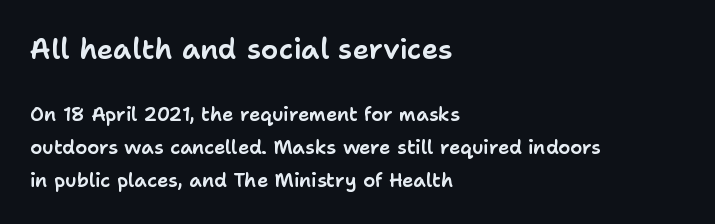
This rendering uses left alignment, leaving the right contour irregular. Descenders are the only things crossing below the line. Standard letterfit; no display-style spreading of the glyphs. Is this a fixed-width face? No — the glyphs have proportional, varying widths.
